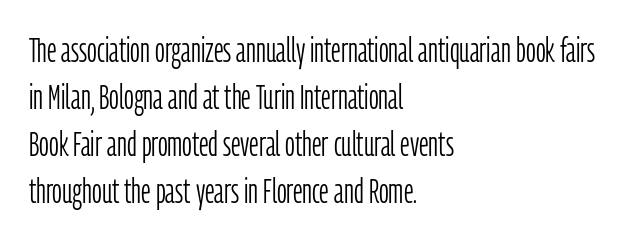
Note the varied advance widths — an 'i' is clearly narrower than an 'm'. Ascenders rise straight up at ninety degrees. Typeset ragged right — the left edge is the straight one. Plain, unruled lines of type. The rendering keeps characters at their native spacing. Font category for this specimen: sans-serif.
